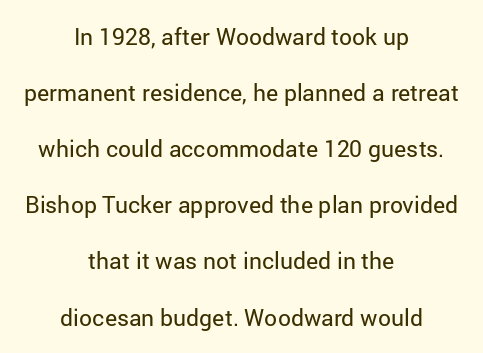
The letterforms sit at book weight or below. The rendering keeps characters at their native spacing. The line-height multiplier appears high, well above default. The glyphs are unaccompanied by any horizontal stroke below them. Horizontal alignment here is central, giving a formal, balanced look. When letters stand straight like this, we call the style roman or upright.
